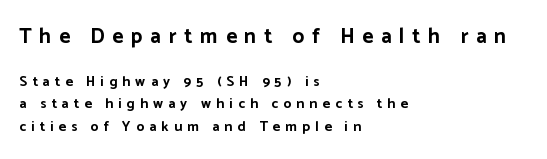
Q: Is the text bold? A: Yes.
Q: Is the text italic (slanted)? A: No, it is upright.
Q: Is the text underlined? A: No.
Q: How is the paragraph aligned? A: Left-aligned.
Q: Is the spacing between letters normal or unusually wide? A: Unusually wide.
Q: Is the spacing between lines tight, normal or loose? A: Normal.
Q: Which block of text is set in a larger size, the first (top) or the second (bottom)? A: The first (top) one.
